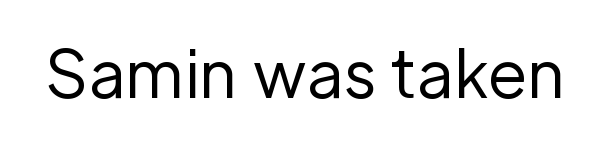
{"serif": "no", "italic": "no", "bold": "no", "weight": "regular", "width": "normal", "stroke_contrast": "low", "x_height": "medium", "monospaced": "no", "underline": "no", "letter_spacing": "normal", "letter_spacing_em": 0.0, "glyph_px": 65}
